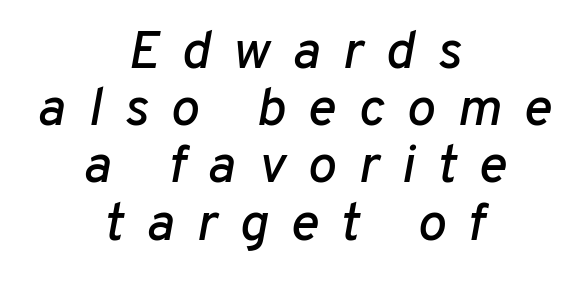
{"italic": "yes", "lean": "right", "slant_degrees": 10, "width": "normal", "stroke_contrast": "low", "x_height": "medium", "monospaced": "no", "underline": "no", "align": "center", "line_spacing": "tight", "line_spacing_ratio": 1.06, "letter_spacing": "wide", "letter_spacing_em": 0.41, "glyph_px": 54}
